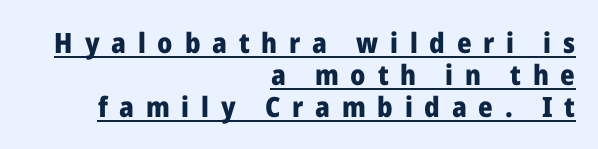
The font family rendered here belongs to the sans-serif group. How would I describe the line gaps? Narrow and economical. The font is running at its bold setting. The setting favours the right margin, as signatures and pull-quotes sometimes do. Honestly, the underline is the first thing you notice here. Tracking here is generous; glyphs stand well apart from one another.
